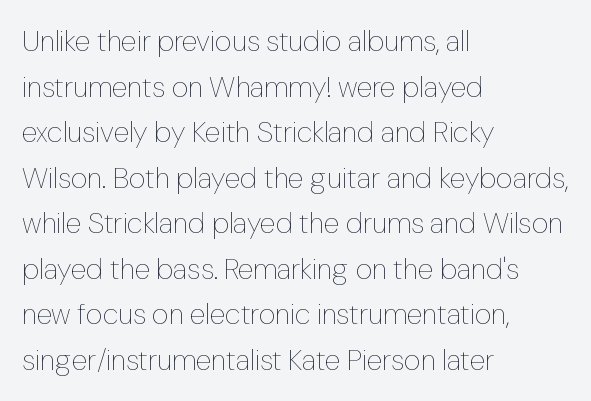
The image shows 29 px thin type, upright; set left-aligned, normal line spacing (1.57x), normal letter spacing, not underlined; low stroke contrast and a medium x-height.
